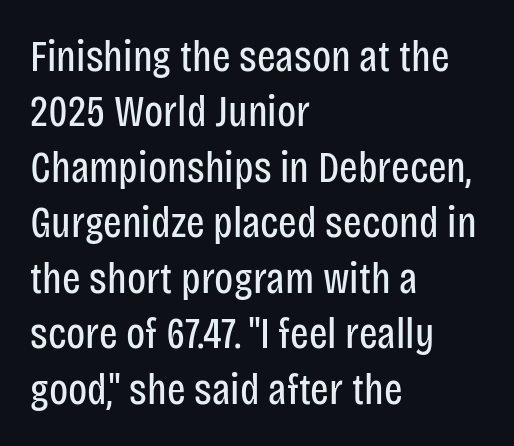
{"serif": "no", "italic": "no", "bold": "no", "weight": "regular", "width": "condensed", "stroke_contrast": "low", "x_height": "large", "monospaced": "no", "underline": "no", "align": "left", "line_spacing": "normal", "line_spacing_ratio": 1.26, "letter_spacing": "normal", "letter_spacing_em": 0.0, "glyph_px": 44}
